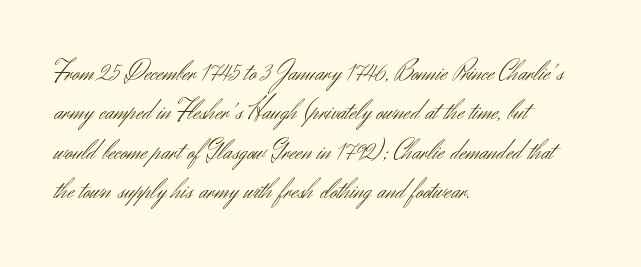
{"serif": "no", "bold": "no", "weight": "light", "width": "normal", "stroke_contrast": "medium", "x_height": "small", "monospaced": "no", "underline": "no", "align": "left", "line_spacing": "normal", "line_spacing_ratio": 1.41, "letter_spacing": "normal", "letter_spacing_em": 0.0, "glyph_px": 28}
